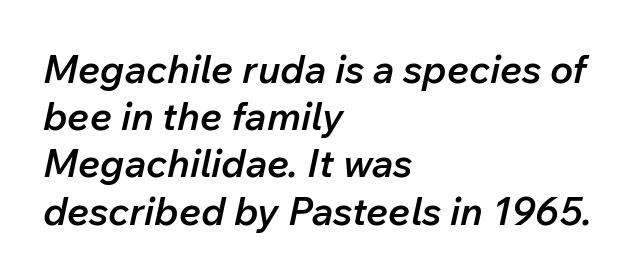
{"italic": "yes", "lean": "right", "slant_degrees": 12, "bold": "semi", "weight": "semibold", "width": "normal", "stroke_contrast": "low", "x_height": "medium", "monospaced": "no", "underline": "no", "align": "left", "line_spacing_ratio": 1.21, "letter_spacing": "normal", "letter_spacing_em": 0.0, "glyph_px": 39}
